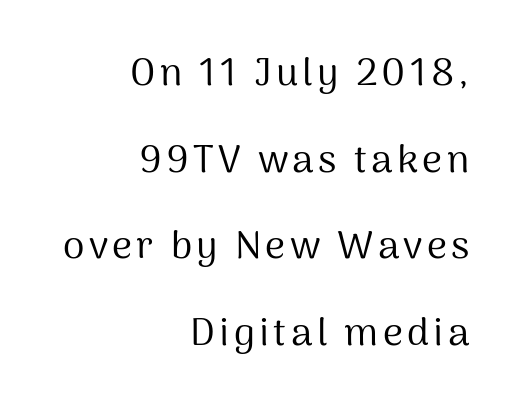
The image shows 39 px regular-weight sans-serif type, upright; set right-aligned, loose line spacing (2.22x), not underlined; medium stroke contrast and a medium x-height.
